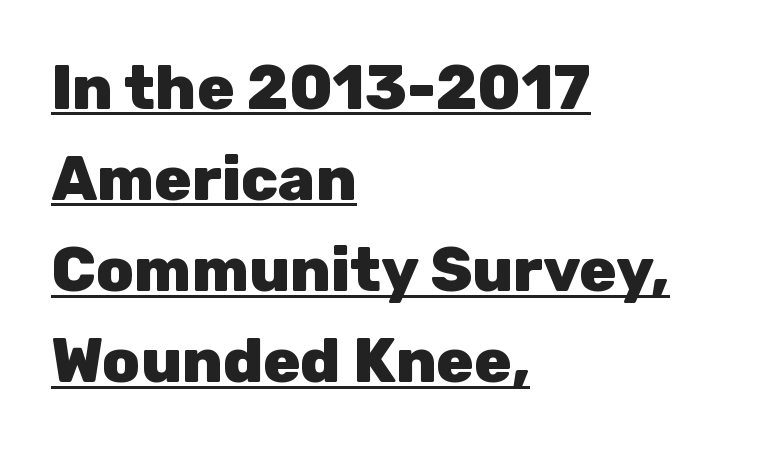
The image shows 62 px heavy sans-serif type, upright; set left-aligned, normal line spacing (1.47x), normal letter spacing, underlined; low stroke contrast and a medium x-height.
